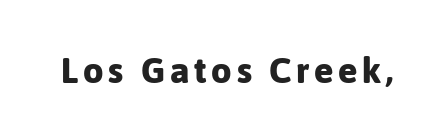
Heavy-handed strokes throughout: this text is bold. Typographically, this falls in the sans-serif category. Is this a fixed-width face? No — the glyphs have proportional, varying widths. Unmarked baselines from the first word to the last.
